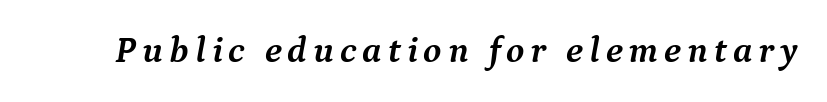
Would a proofreader flag this as italicized? Yes. Varying glyph widths throughout — classic text-font behaviour. The typesetting leans heavy: a genuine bold. Descenders hang freely into open space. Old-style or modern, the face here clearly has serifs.
